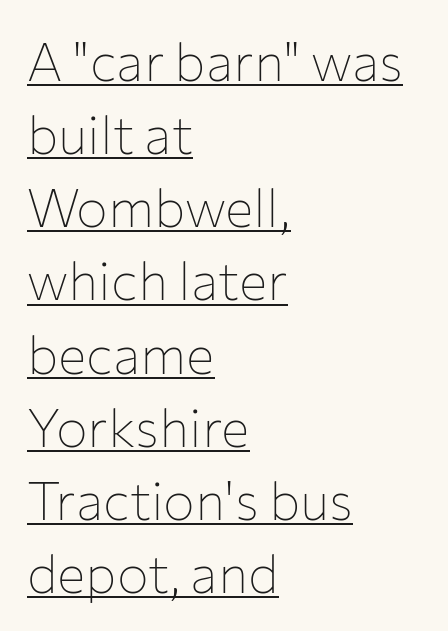
Q: Is the text bold? A: No.
Q: Is the text italic (slanted)? A: No, it is upright.
Q: Is the typeface a serif or a sans-serif typeface? A: Sans-serif.
Q: Is the text underlined? A: Yes.
Q: How is the paragraph aligned? A: Left-aligned.
Q: Is the spacing between letters normal or unusually wide? A: Normal.
Q: Is the spacing between lines tight, normal or loose? A: Normal.
Q: Width (condensed, normal, or wide)? A: Normal.
Q: Stroke contrast? A: Low.
Q: x-height? A: Medium.
Q: Monospaced? A: No.
